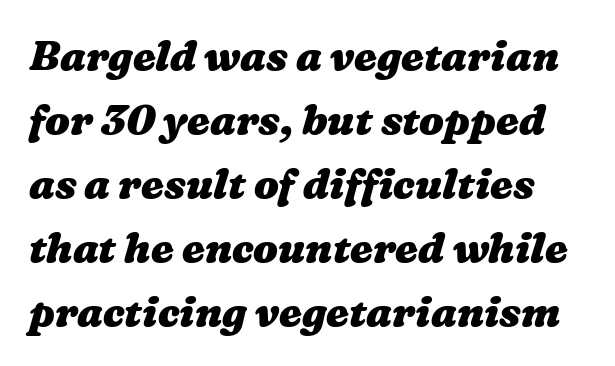
The image shows 41 px heavy, wide type; set normal line spacing (1.56x), normal letter spacing, not underlined; medium stroke contrast and a medium x-height.
